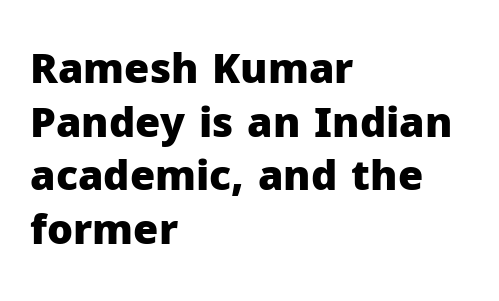
The image shows 41 px heavy sans-serif type, upright; set left-aligned, normal line spacing (1.31x), normal letter spacing, not underlined; low stroke contrast and a medium x-height.
